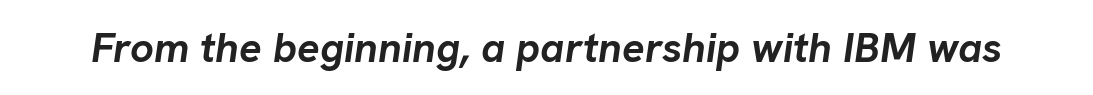
The image shows 42 px semibold type, italic (leaning right); set normal letter spacing, not underlined; low stroke contrast and a medium x-height.
